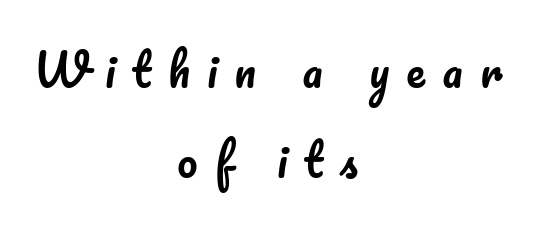
The image shows 45 px text type; set centered, loose line spacing (2.0x), unusually wide letter spacing (+0.38 em), not underlined; low stroke contrast and a small x-height.
